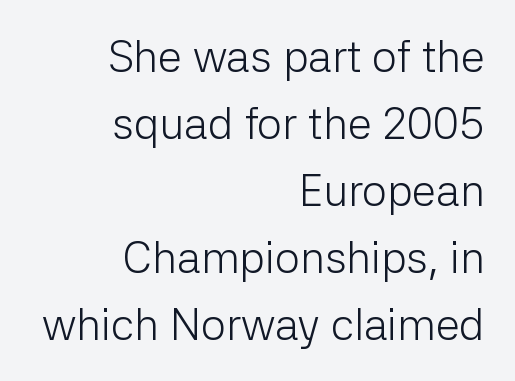
The image shows 44 px light sans-serif type, upright; set right-aligned, normal line spacing (1.52x), normal letter spacing, not underlined; low stroke contrast and a medium x-height.
